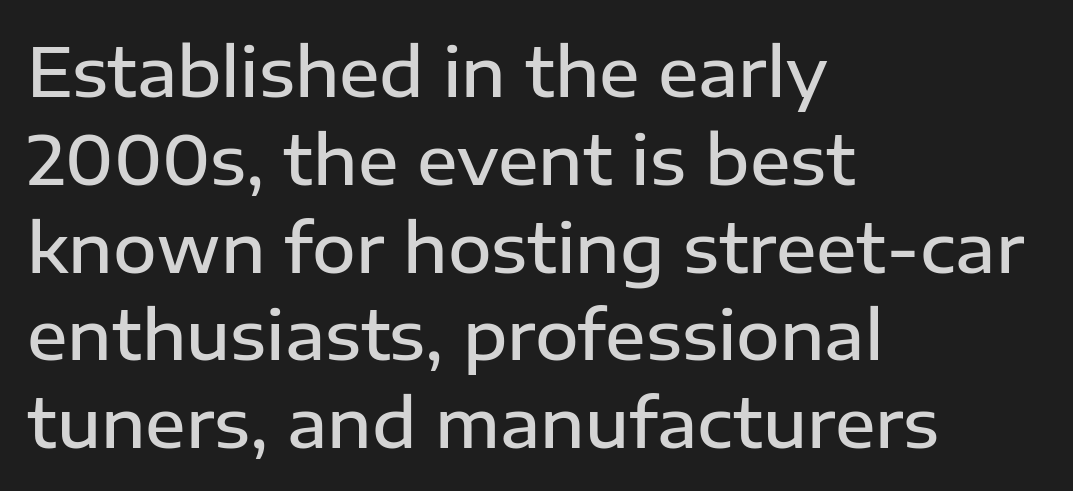
Q: Is the text bold? A: Semi-bold.
Q: Is the text italic (slanted)? A: No, it is upright.
Q: Is the typeface a serif or a sans-serif typeface? A: Sans-serif.
Q: Is the text underlined? A: No.
Q: How is the paragraph aligned? A: Left-aligned.
Q: Is the spacing between letters normal or unusually wide? A: Normal.
Q: Is the spacing between lines tight, normal or loose? A: Normal.
Q: Width (condensed, normal, or wide)? A: Normal.
Q: Stroke contrast? A: Low.
Q: x-height? A: Medium.
Q: Monospaced? A: No.
